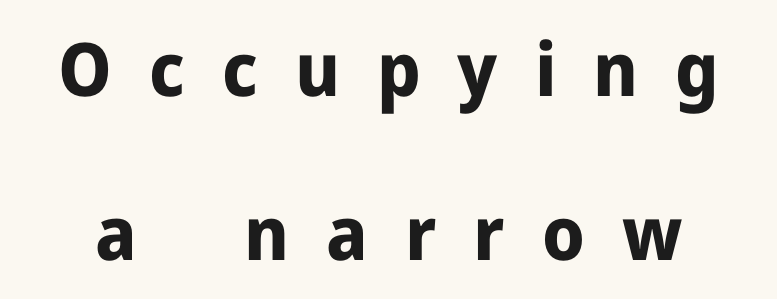
The font is running at its bold setting. The face used here is a sans, in the tradition of grotesques and geometrics. The rendering uses natural spacing where letterforms have individual widths. Italic: no, the glyphs are upright roman. Baseline-to-baseline distance is far greater than the letter height.
